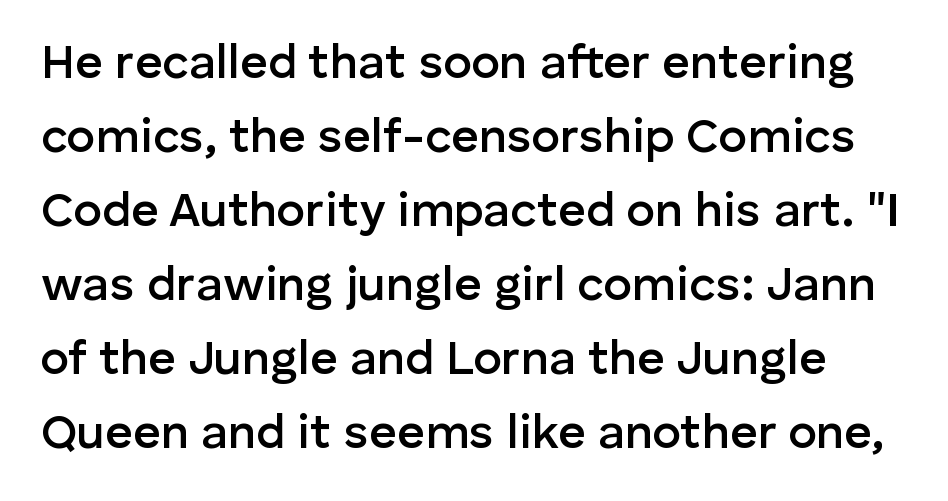
The image shows 48 px semibold sans-serif type, upright; set normal line spacing (1.54x), normal letter spacing, not underlined; low stroke contrast and a medium x-height.
